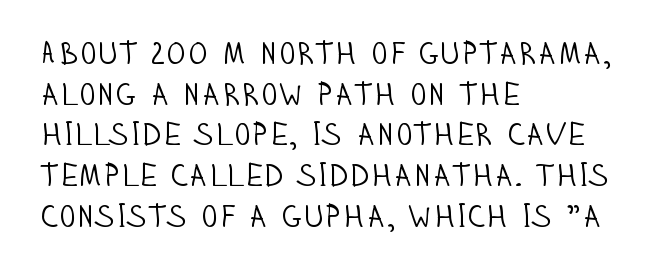
The image shows 32 px light, condensed sans-serif type, upright; set left-aligned, normal line spacing (1.27x), normal letter spacing, not underlined; low stroke contrast and a large x-height.
